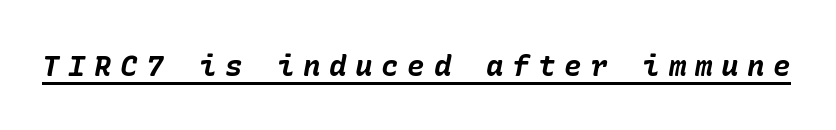
Q: Is the text bold? A: Yes.
Q: Is the text italic (slanted)? A: Yes, it leans right by about 10 degrees.
Q: Is the text underlined? A: Yes.
Q: Is the spacing between letters normal or unusually wide? A: Unusually wide.
Q: Width (condensed, normal, or wide)? A: Normal.
Q: Stroke contrast? A: Low.
Q: x-height? A: Medium.
